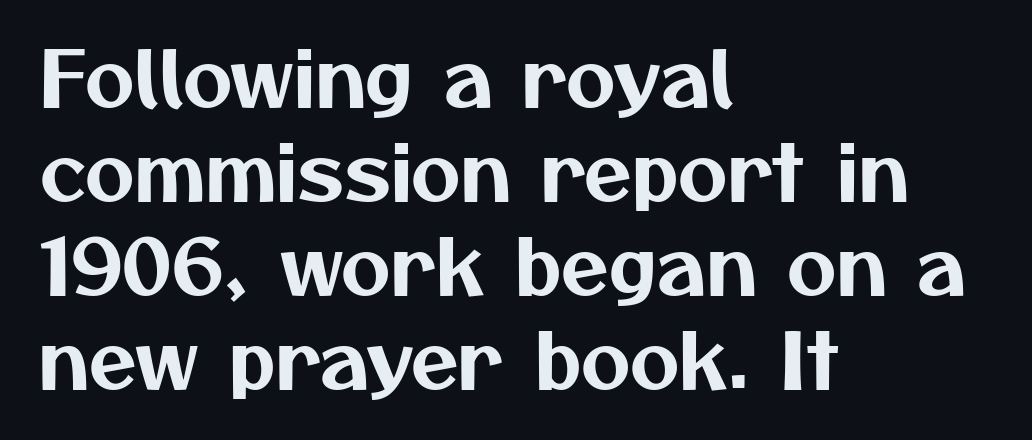
Q: Is the typeface a serif or a sans-serif typeface? A: Sans-serif.
Q: Is the text underlined? A: No.
Q: How is the paragraph aligned? A: Left-aligned.
Q: Is the spacing between letters normal or unusually wide? A: Normal.
Q: Width (condensed, normal, or wide)? A: Normal.
Q: Stroke contrast? A: Medium.
Q: x-height? A: Medium.
Q: Monospaced? A: No.
